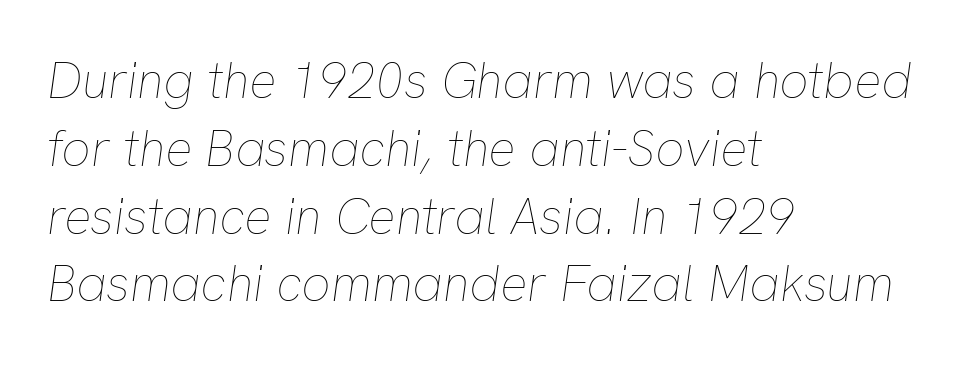
The image shows 51 px thin type, italic (leaning right); set left-aligned, normal line spacing (1.33x), normal letter spacing, not underlined; low stroke contrast and a medium x-height.
